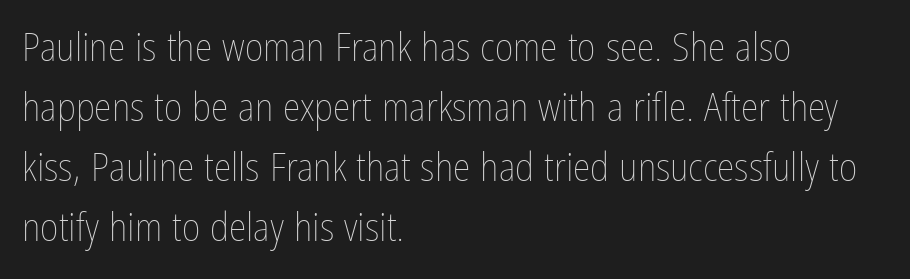
The image shows 40 px thin, condensed type, upright; set left-aligned, normal line spacing (1.5x), normal letter spacing, not underlined; low stroke contrast and a medium x-height.
